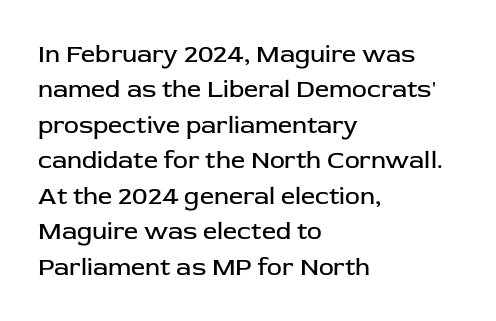
Plain, unruled lines of type. Is the type heavy? It reads as light-to-regular instead. Interline gaps are of average width in this sample. In terms of posture, this sample is upright. These lines are set flush left with a ragged right edge. Nothing unusual about the tracking: characters are spaced as the font intends.
